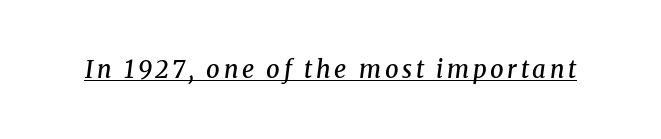
Q: Is the text bold? A: Semi-bold.
Q: Is the text italic (slanted)? A: Yes, it leans right by about 8 degrees.
Q: Is the text underlined? A: Yes.
